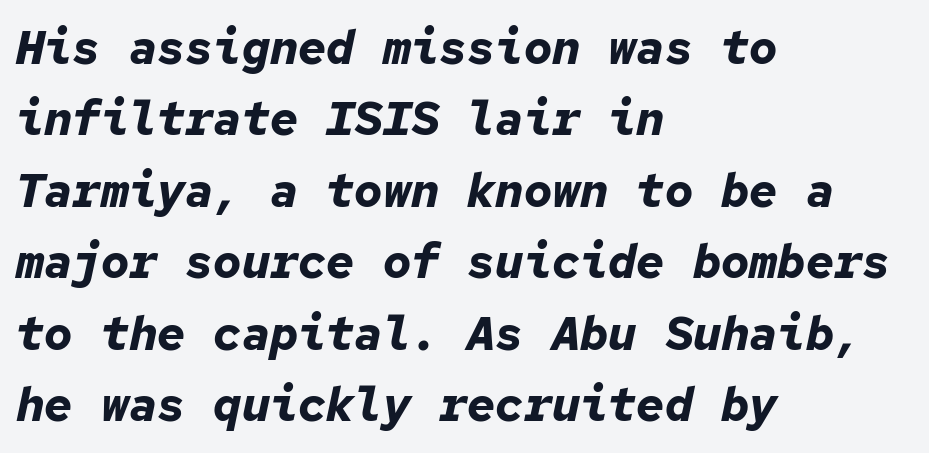
The image shows 47 px bold type, italic (leaning right), monospaced; set left-aligned, normal line spacing (1.52x), normal letter spacing, not underlined; low stroke contrast and a medium x-height.
